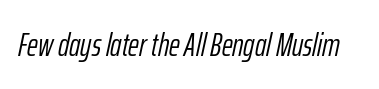
There is no visible air inserted between adjacent glyphs. The font is comparable to plain body text, perhaps lighter. Is this a fixed-width face? No — the glyphs have proportional, varying widths. Type without underlining. Notice how the stems are inclined rather than vertical — that's the hallmark of italics.
